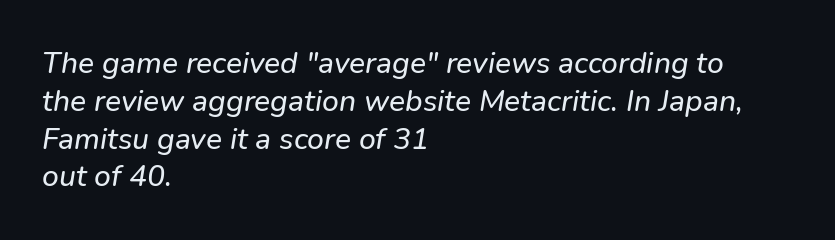
Q: Is the typeface a serif or a sans-serif typeface? A: Sans-serif.
Q: Is the text underlined? A: No.
Q: How is the paragraph aligned? A: Left-aligned.
Q: Is the spacing between letters normal or unusually wide? A: Normal.
Q: Is the spacing between lines tight, normal or loose? A: Normal.
Q: Width (condensed, normal, or wide)? A: Normal.
Q: Stroke contrast? A: Low.
Q: x-height? A: Medium.
Q: Monospaced? A: No.
